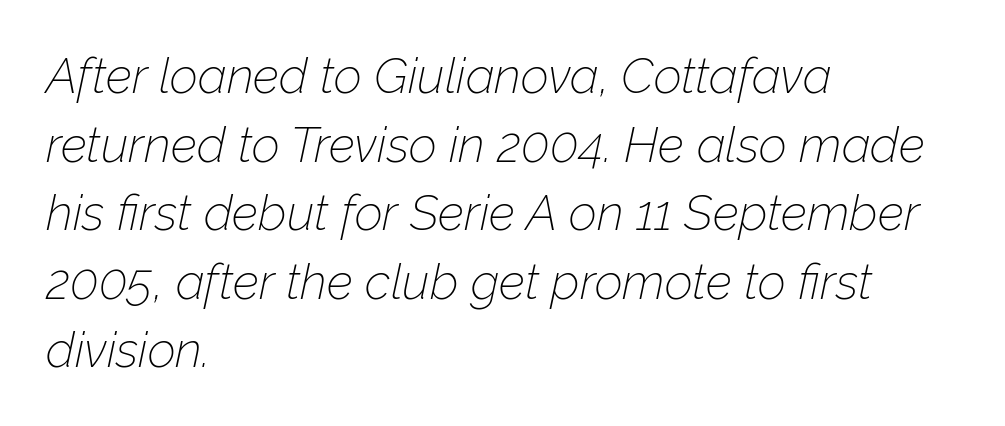
{"italic": "yes", "lean": "right", "slant_degrees": 12, "bold": "no", "weight": "thin", "width": "normal", "stroke_contrast": "low", "x_height": "medium", "monospaced": "no", "underline": "no", "align": "left", "line_spacing": "normal", "line_spacing_ratio": 1.4, "letter_spacing": "normal", "letter_spacing_em": 0.0, "glyph_px": 49}
